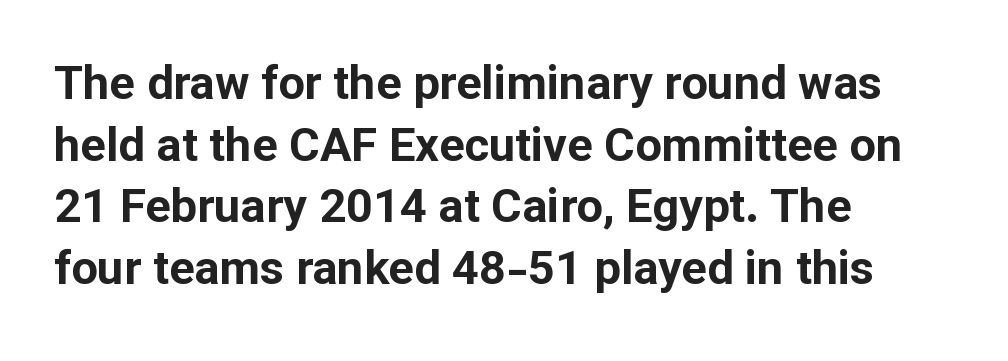
Q: Is the text bold? A: Yes.
Q: Is the text italic (slanted)? A: No, it is upright.
Q: Is the typeface a serif or a sans-serif typeface? A: Sans-serif.
Q: Is the text underlined? A: No.
Q: How is the paragraph aligned? A: Left-aligned.
Q: Is the spacing between letters normal or unusually wide? A: Normal.
Q: Is the spacing between lines tight, normal or loose? A: Normal.
Q: Width (condensed, normal, or wide)? A: Normal.
Q: Stroke contrast? A: Low.
Q: x-height? A: Medium.
Q: Monospaced? A: No.
